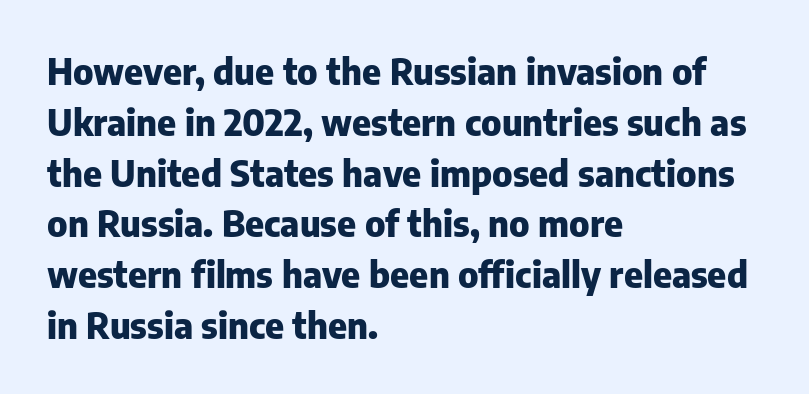
The image shows 36 px heavy sans-serif type, upright; set left-aligned, normal line spacing (1.41x), normal letter spacing, not underlined; low stroke contrast and a medium x-height.
